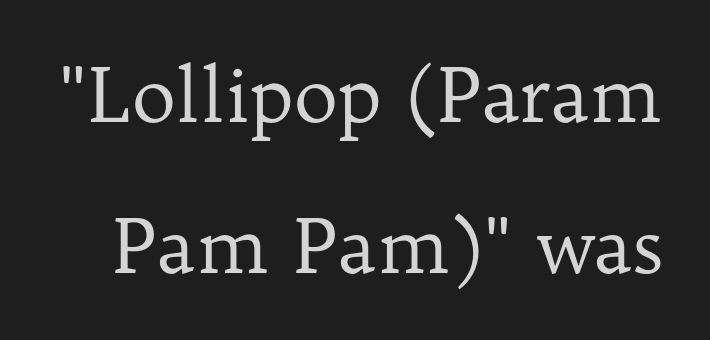
The image shows 75 px regular-weight serif type, upright; set loose line spacing (2.01x), normal letter spacing, not underlined; low stroke contrast and a medium x-height.
